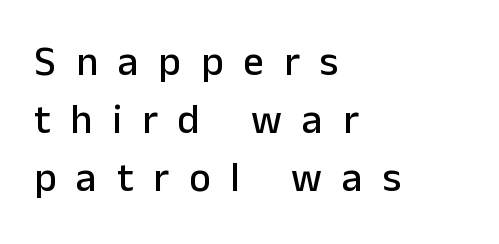
Q: Is the text italic (slanted)? A: No, it is upright.
Q: Is the typeface a serif or a sans-serif typeface? A: Sans-serif.
Q: Is the text underlined? A: No.
Q: How is the paragraph aligned? A: Left-aligned.
Q: Is the spacing between letters normal or unusually wide? A: Unusually wide.
Q: Is the spacing between lines tight, normal or loose? A: Normal.
Q: Width (condensed, normal, or wide)? A: Normal.
Q: Stroke contrast? A: Low.
Q: x-height? A: Medium.
Q: Monospaced? A: No.
